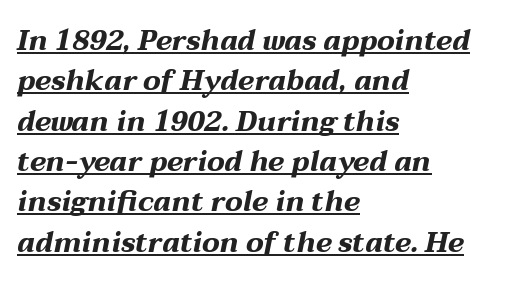
Notice how the passage keeps a crisp vertical edge on the left only. The vertical gap from one line to the next is medium. Between one letter and the next there's only the usual sliver of space. Descenders here cross a horizontal rule under the line. You could not count columns in this text — the font is proportionally spaced. Notice how the stems are inclined rather than vertical — that's the hallmark of italics.
